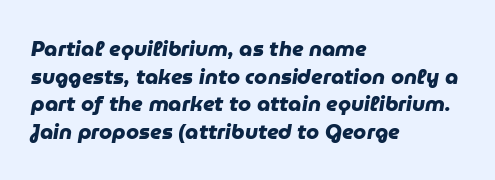
Q: Is the text bold? A: Yes.
Q: Is the text underlined? A: No.
Q: How is the paragraph aligned? A: Left-aligned.
Q: Is the spacing between letters normal or unusually wide? A: Normal.
Q: Is the spacing between lines tight, normal or loose? A: Normal.
